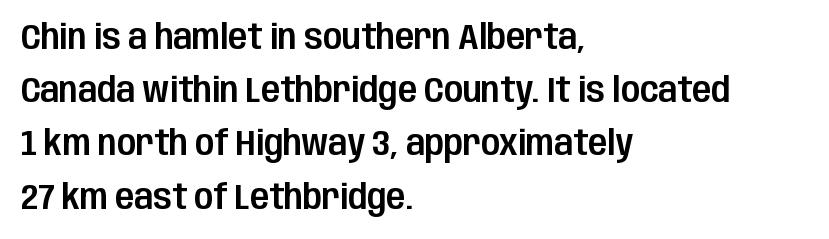
Is there much room between lines? A standard amount, neither cramped nor airy. Every character sits straight up, as roman type does. This sample has the flowing, uneven cadence of proportional lettering. The glyphs are unaccompanied by any horizontal stroke below them. Layout note: lines flush left. The rendering shows plain stroke endings on the letterforms — a sans-serif design.
